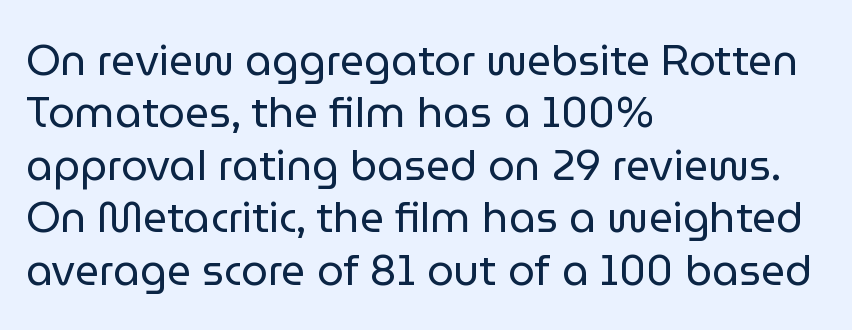
Unmarked baselines from the first word to the last. The face used here is proportionally spaced, like ordinary book or web type. Whoever set this chose a conventional vertical rhythm. Nothing unusual about the tracking: characters are spaced as the font intends. Ordinary non-slanted type is in use. Look at the bottom of the vertical strokes: they stop flat, with no serifs.
